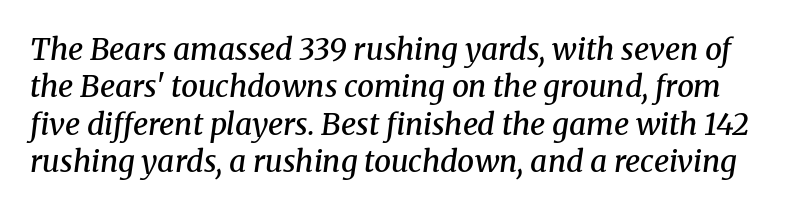
The image shows 30 px semibold serif type, italic (leaning right); set normal line spacing (1.25x), normal letter spacing, not underlined; medium stroke contrast and a medium x-height.
